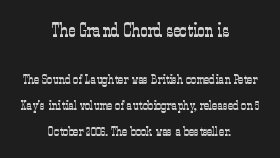
The image shows 20 px text type, upright; set centered, line spacing 1.86x, normal letter spacing, not underlined; the first (top) block is 1.43x larger.
